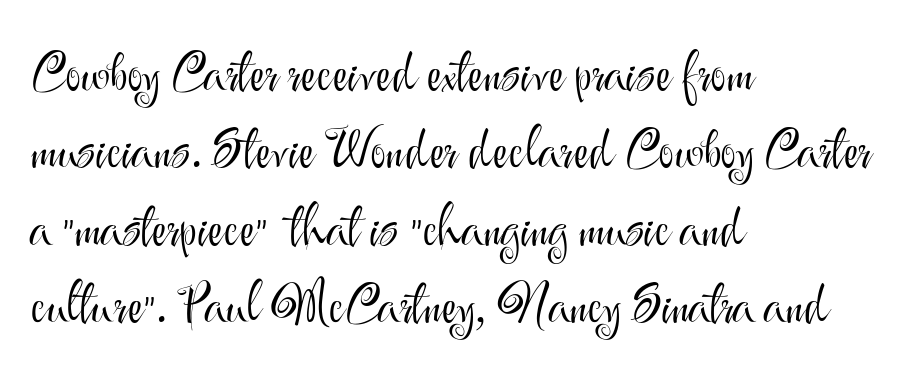
Q: Is the text bold? A: No.
Q: Is the typeface a serif or a sans-serif typeface? A: Sans-serif.
Q: Is the text underlined? A: No.
Q: How is the paragraph aligned? A: Left-aligned.
Q: Is the spacing between letters normal or unusually wide? A: Normal.
Q: Is the spacing between lines tight, normal or loose? A: Normal.
Q: Width (condensed, normal, or wide)? A: Normal.
Q: Stroke contrast? A: Medium.
Q: x-height? A: Small.
Q: Monospaced? A: No.
